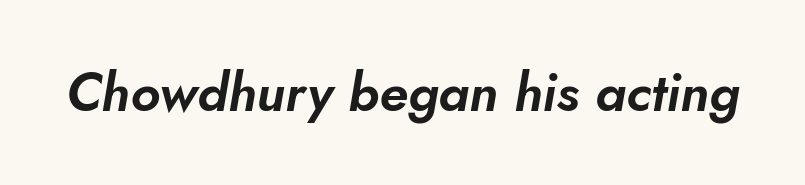
The image shows 53 px text type, italic (leaning right); set normal letter spacing, not underlined; low stroke contrast and a small x-height.
